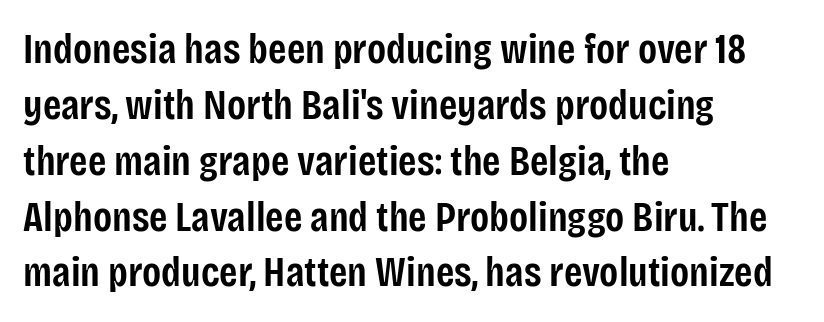
The image shows 42 px semibold, condensed sans-serif type, upright; set left-aligned, normal line spacing (1.33x), normal letter spacing, not underlined; low stroke contrast and a large x-height.
